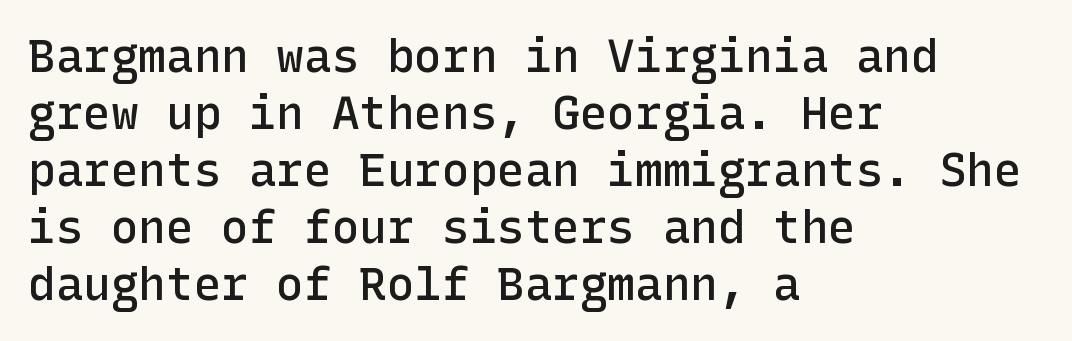
Q: Is the text bold? A: Semi-bold.
Q: Is the text italic (slanted)? A: No, it is upright.
Q: Is the typeface a serif or a sans-serif typeface? A: Sans-serif.
Q: Is the text underlined? A: No.
Q: How is the paragraph aligned? A: Left-aligned.
Q: Is the spacing between letters normal or unusually wide? A: Normal.
Q: Width (condensed, normal, or wide)? A: Normal.
Q: Stroke contrast? A: Low.
Q: x-height? A: Medium.
